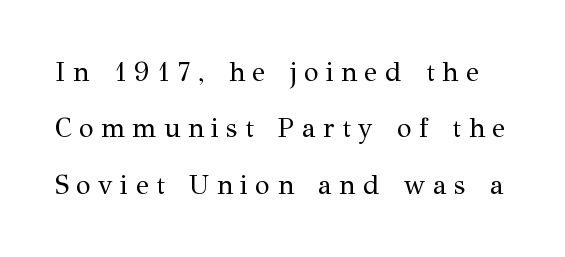
Q: Is the text bold? A: No.
Q: Is the text italic (slanted)? A: No, it is upright.
Q: Is the text underlined? A: No.
Q: Is the spacing between letters normal or unusually wide? A: Unusually wide.
Q: Is the spacing between lines tight, normal or loose? A: Loose.
